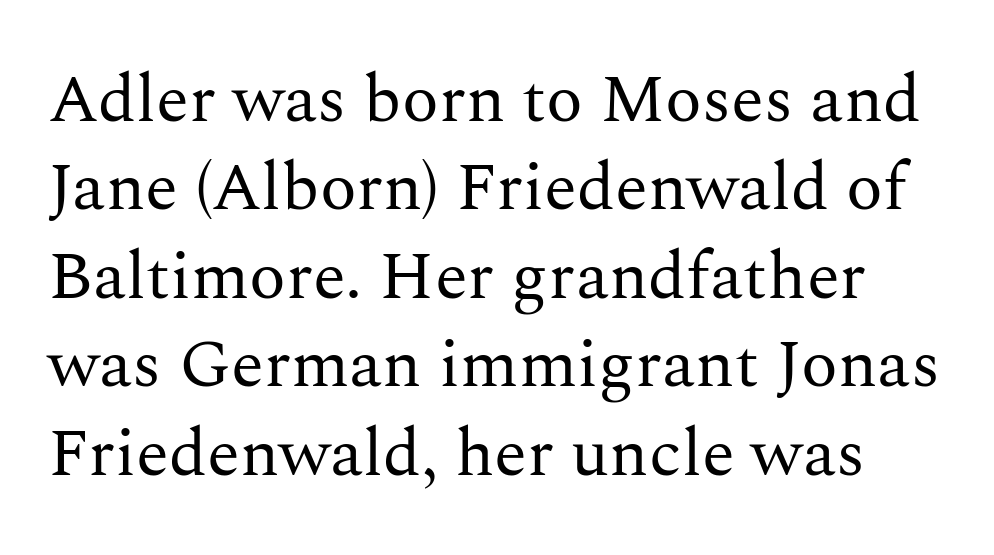
The image shows 68 px regular-weight serif type, upright; set normal line spacing (1.3x), normal letter spacing, not underlined; medium stroke contrast and a medium x-height.
